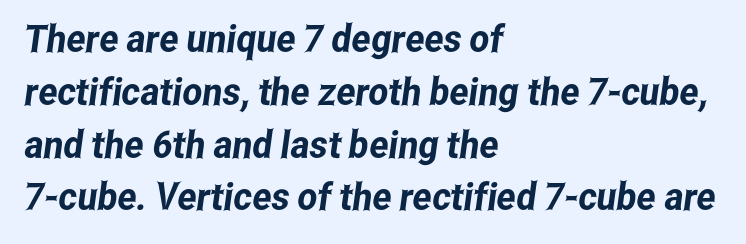
{"serif": "no", "width": "condensed", "stroke_contrast": "low", "x_height": "medium", "monospaced": "no", "underline": "no", "align": "left", "line_spacing": "normal", "line_spacing_ratio": 1.39, "letter_spacing": "normal", "letter_spacing_em": 0.0, "glyph_px": 38}
